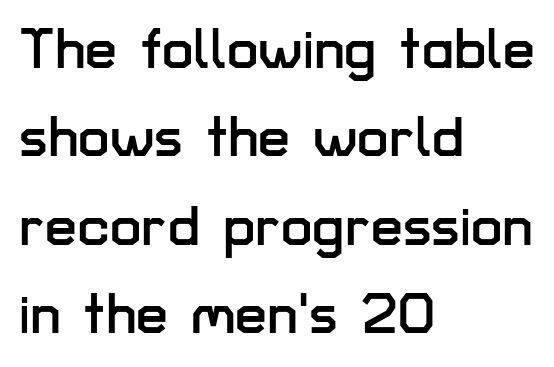
{"serif": "no", "italic": "no", "width": "normal", "stroke_contrast": "low", "x_height": "medium", "monospaced": "no", "underline": "no", "align": "left", "line_spacing": "normal", "line_spacing_ratio": 1.55, "letter_spacing": "normal", "letter_spacing_em": 0.0, "glyph_px": 57}
